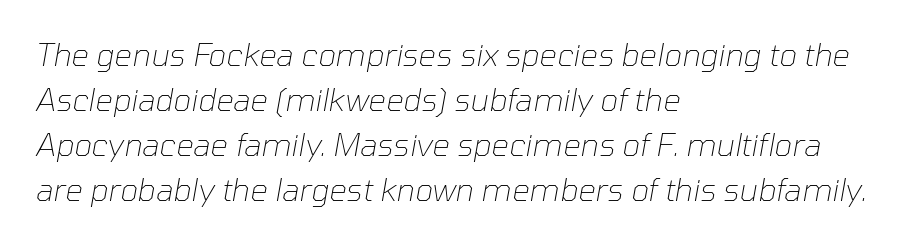
Italic? Definitely — the glyphs are oblique. The space beneath each line is pristine and unruled. The typeface has the unassuming heft of standard copy or less. Character widths vary here, with narrow letters taking less room than wide ones.
